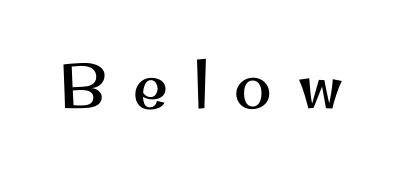
{"serif": "no", "italic": "no", "width": "normal", "stroke_contrast": "medium", "x_height": "small", "monospaced": "no", "underline": "no", "letter_spacing": "wide", "letter_spacing_em": 0.41, "glyph_px": 63}
